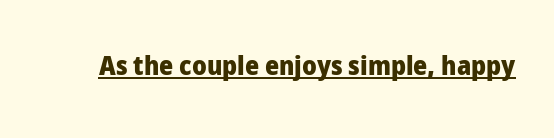
The image shows 27 px bold type, upright; set normal letter spacing, underlined.
